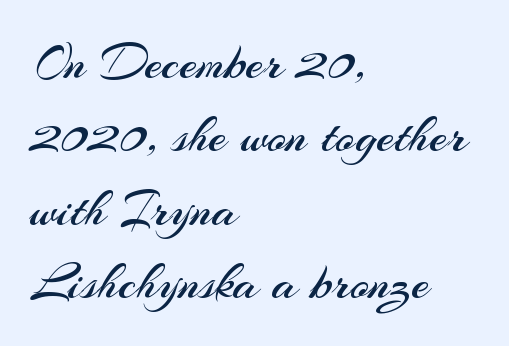
The image shows 52 px regular-weight sans-serif type; set left-aligned, normal line spacing (1.41x), normal letter spacing, not underlined; medium stroke contrast and a small x-height.
